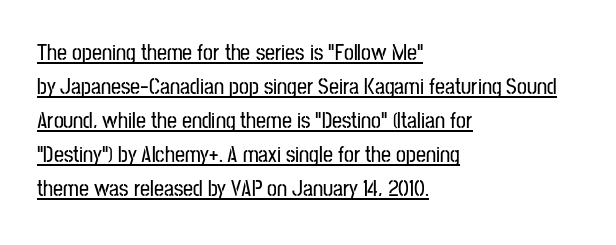
{"italic": "no", "underline": "yes", "align": "left", "line_spacing": "normal", "line_spacing_ratio": 1.55, "letter_spacing": "normal", "letter_spacing_em": 0.0, "glyph_px": 22}
